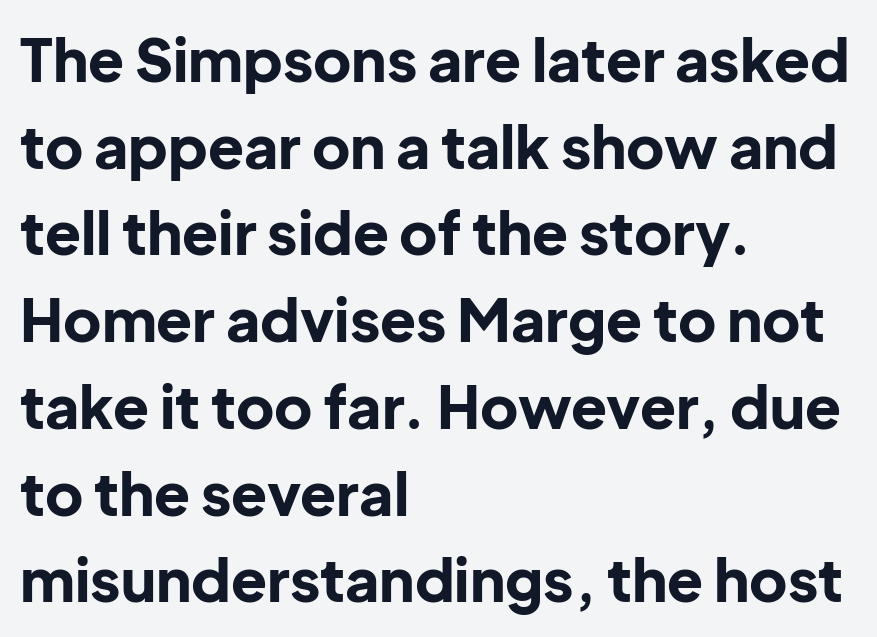
Q: Is the text bold? A: Yes.
Q: Is the text italic (slanted)? A: No, it is upright.
Q: Is the typeface a serif or a sans-serif typeface? A: Sans-serif.
Q: Is the text underlined? A: No.
Q: How is the paragraph aligned? A: Left-aligned.
Q: Is the spacing between letters normal or unusually wide? A: Normal.
Q: Is the spacing between lines tight, normal or loose? A: Normal.
Q: Width (condensed, normal, or wide)? A: Normal.
Q: Stroke contrast? A: Low.
Q: x-height? A: Medium.
Q: Monospaced? A: No.
